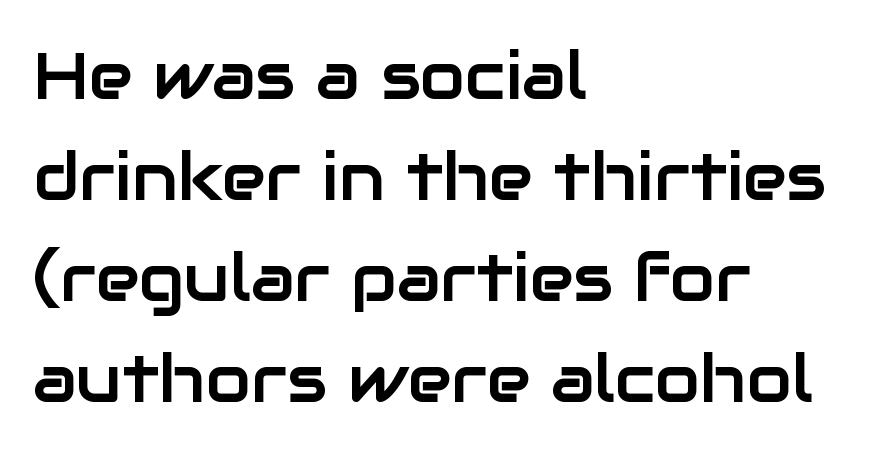
{"serif": "no", "italic": "no", "width": "normal", "stroke_contrast": "low", "x_height": "medium", "monospaced": "no", "underline": "no", "align": "left", "line_spacing": "normal", "line_spacing_ratio": 1.53, "letter_spacing": "normal", "letter_spacing_em": 0.0, "glyph_px": 66}
